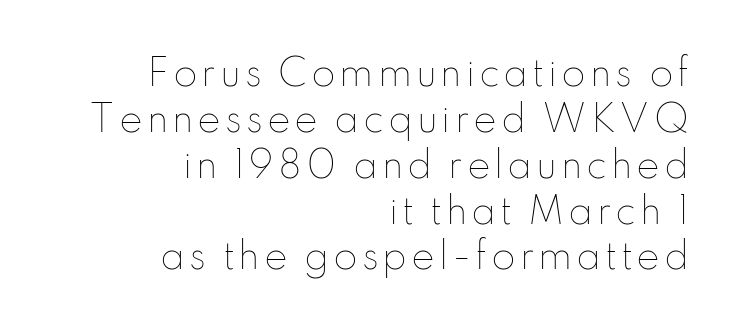
Q: Is the text bold? A: No.
Q: Is the text italic (slanted)? A: No, it is upright.
Q: Is the text underlined? A: No.
Q: How is the paragraph aligned? A: Right-aligned.
Q: Is the spacing between lines tight, normal or loose? A: Normal.
Q: Width (condensed, normal, or wide)? A: Normal.
Q: Stroke contrast? A: Low.
Q: x-height? A: Small.
Q: Monospaced? A: No.
